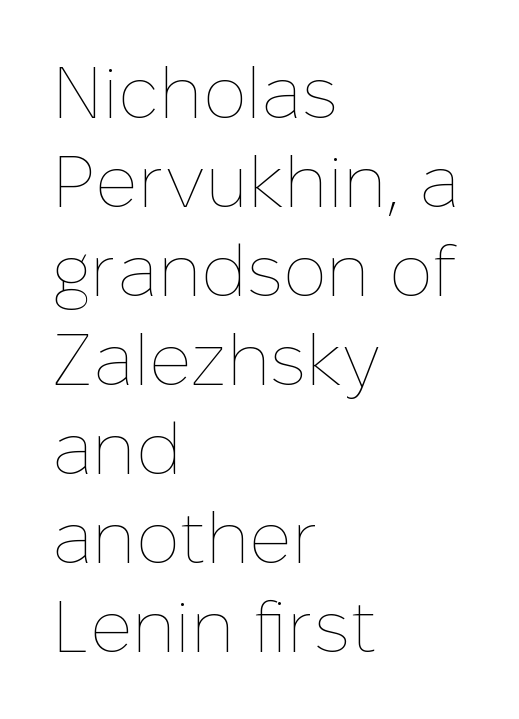
Q: Is the text bold? A: No.
Q: Is the text italic (slanted)? A: No, it is upright.
Q: Is the text underlined? A: No.
Q: How is the paragraph aligned? A: Left-aligned.
Q: Is the spacing between letters normal or unusually wide? A: Normal.
Q: Width (condensed, normal, or wide)? A: Normal.
Q: Stroke contrast? A: Low.
Q: x-height? A: Medium.
Q: Monospaced? A: No.
